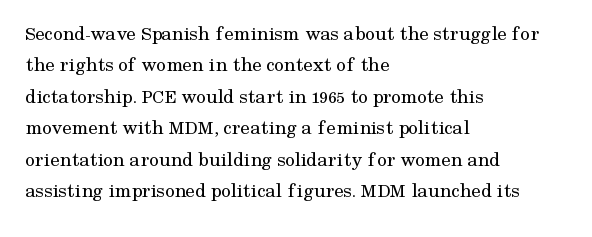
The image shows 21 px text type, upright; set left-aligned, normal line spacing (1.5x), normal letter spacing, not underlined.
